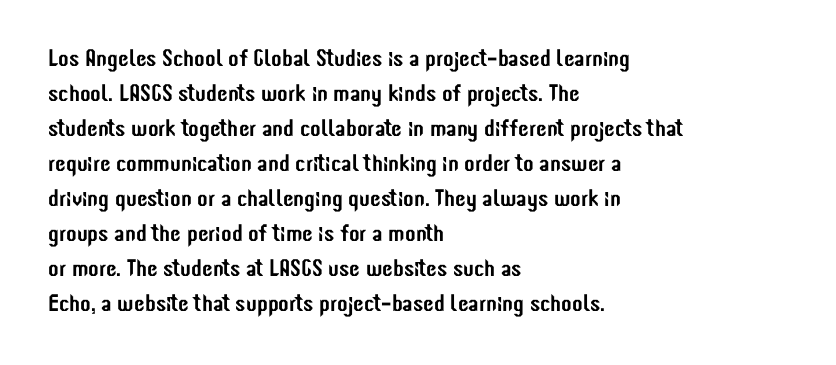
{"italic": "no", "underline": "no", "align": "left", "line_spacing": "normal", "line_spacing_ratio": 1.46, "letter_spacing": "normal", "letter_spacing_em": 0.0, "glyph_px": 24}
